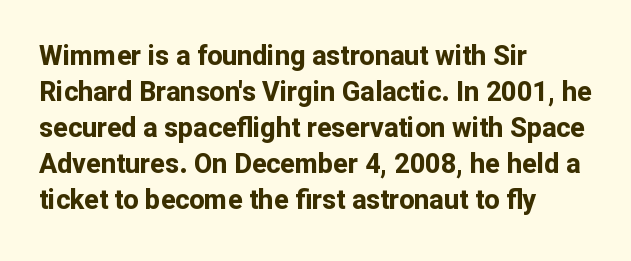
The image shows 27 px bold type, upright; set left-aligned, normal line spacing (1.33x), normal letter spacing, not underlined.
